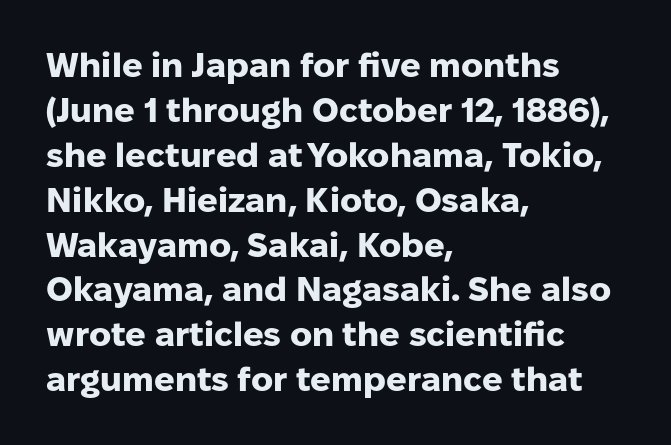
Q: Is the text bold? A: Yes.
Q: Is the text italic (slanted)? A: No, it is upright.
Q: Is the typeface a serif or a sans-serif typeface? A: Sans-serif.
Q: Is the text underlined? A: No.
Q: How is the paragraph aligned? A: Left-aligned.
Q: Is the spacing between letters normal or unusually wide? A: Normal.
Q: Is the spacing between lines tight, normal or loose? A: Normal.
Q: Width (condensed, normal, or wide)? A: Normal.
Q: Stroke contrast? A: Low.
Q: x-height? A: Medium.
Q: Monospaced? A: No.
